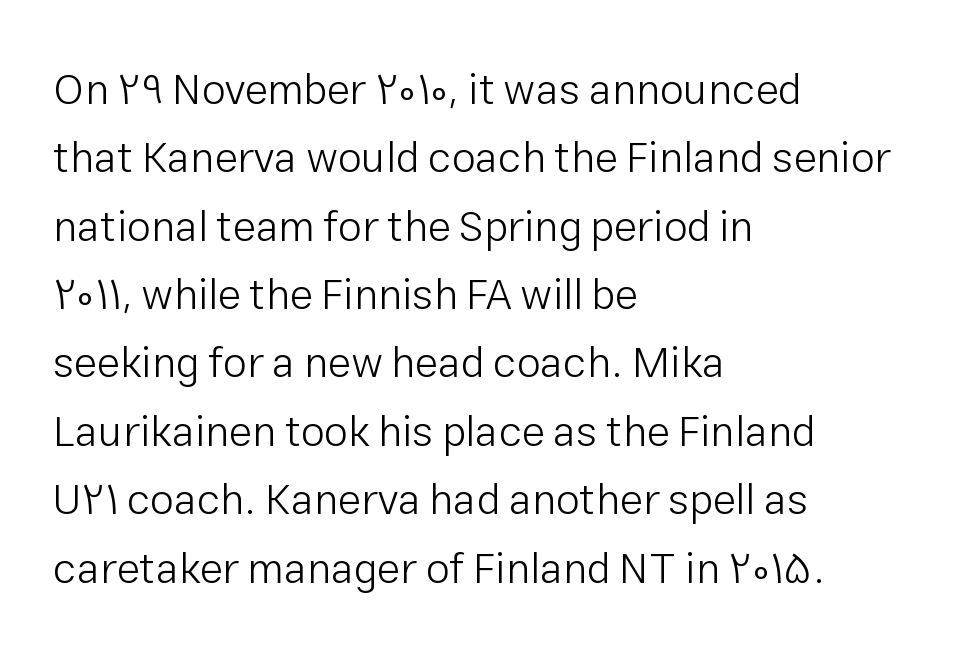
The image shows 43 px light sans-serif type, upright; set left-aligned, normal line spacing (1.59x), normal letter spacing, not underlined; low stroke contrast and a medium x-height.
